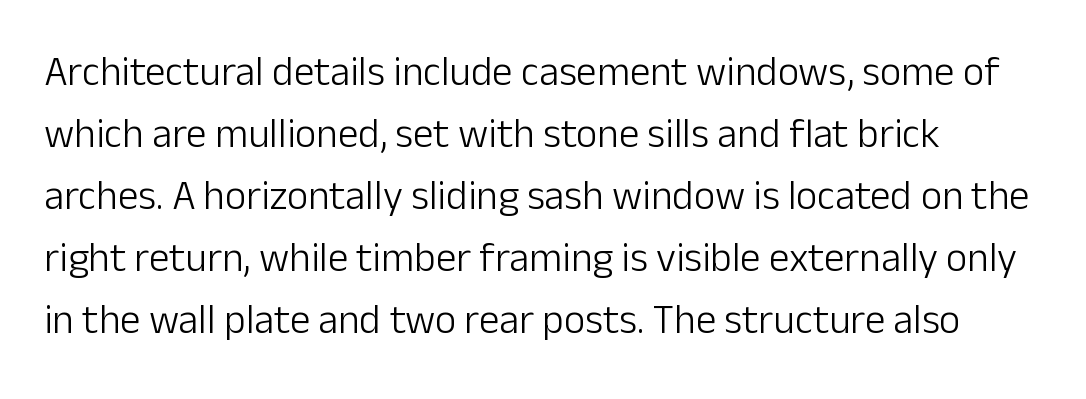
This sample has the flowing, uneven cadence of proportional lettering. Any mark beneath the type? The region is blank. Reading down the column, the eye jumps a familiar distance to each next line. Reading down the block, your eye returns to a fixed left position each line. Heft: none added — not bold. The specimen reads as upright at a glance.
